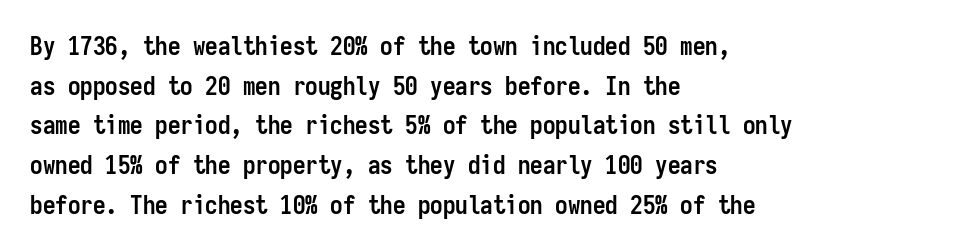
Q: Is the text bold? A: Yes.
Q: Is the text italic (slanted)? A: No, it is upright.
Q: Is the text underlined? A: No.
Q: How is the paragraph aligned? A: Left-aligned.
Q: Is the spacing between letters normal or unusually wide? A: Normal.
Q: Is the spacing between lines tight, normal or loose? A: Normal.
